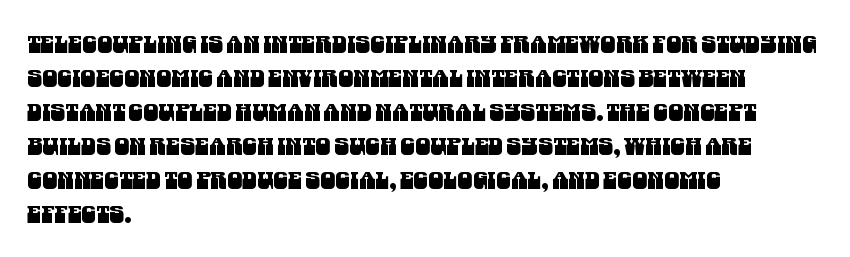
Q: Is the text underlined? A: No.
Q: How is the paragraph aligned? A: Left-aligned.
Q: Is the spacing between letters normal or unusually wide? A: Normal.
Q: Is the spacing between lines tight, normal or loose? A: Normal.
